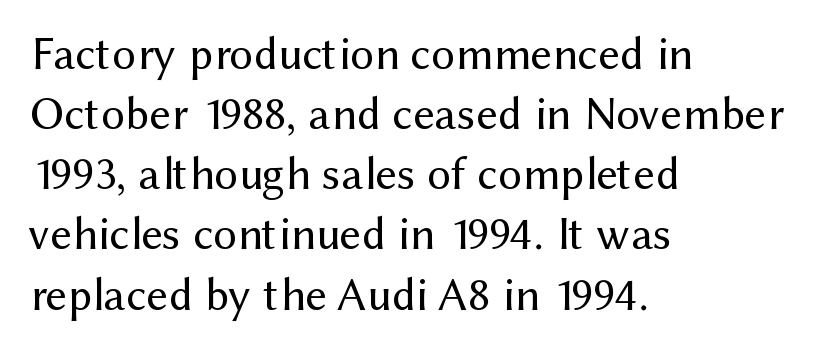
Q: Is the text bold? A: No.
Q: Is the text italic (slanted)? A: No, it is upright.
Q: Is the typeface a serif or a sans-serif typeface? A: Sans-serif.
Q: Is the text underlined? A: No.
Q: How is the paragraph aligned? A: Left-aligned.
Q: Is the spacing between letters normal or unusually wide? A: Normal.
Q: Is the spacing between lines tight, normal or loose? A: Normal.
Q: Width (condensed, normal, or wide)? A: Normal.
Q: Stroke contrast? A: Medium.
Q: x-height? A: Medium.
Q: Monospaced? A: No.
